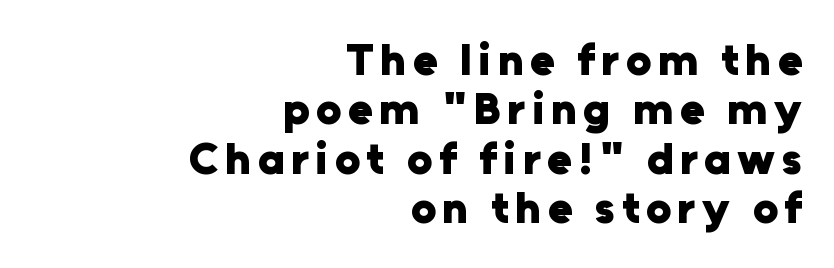
The image shows 45 px heavy sans-serif type, upright; set right-aligned, tight line spacing (1.1x), not underlined; low stroke contrast and a medium x-height.
